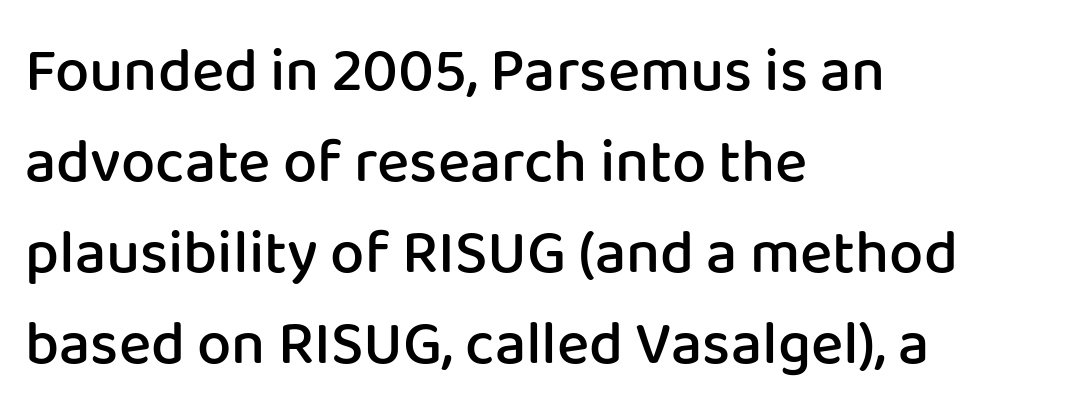
The image shows 61 px semibold sans-serif type, upright; set left-aligned, normal line spacing (1.49x), normal letter spacing, not underlined; low stroke contrast and a medium x-height.
